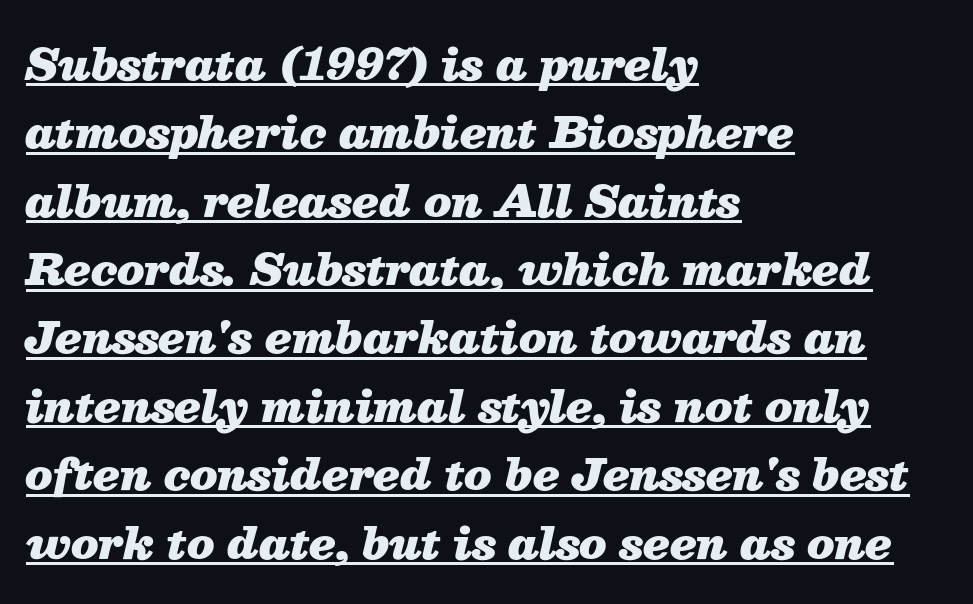
The glyphs are accompanied by a horizontal stroke just below them. Note the varied advance widths — an 'i' is clearly narrower than an 'm'. Line beginnings align vertically; line endings do not. The tracking reads as untouched default to a designer's eye. The typography opts for an oblique posture over an upright one.
